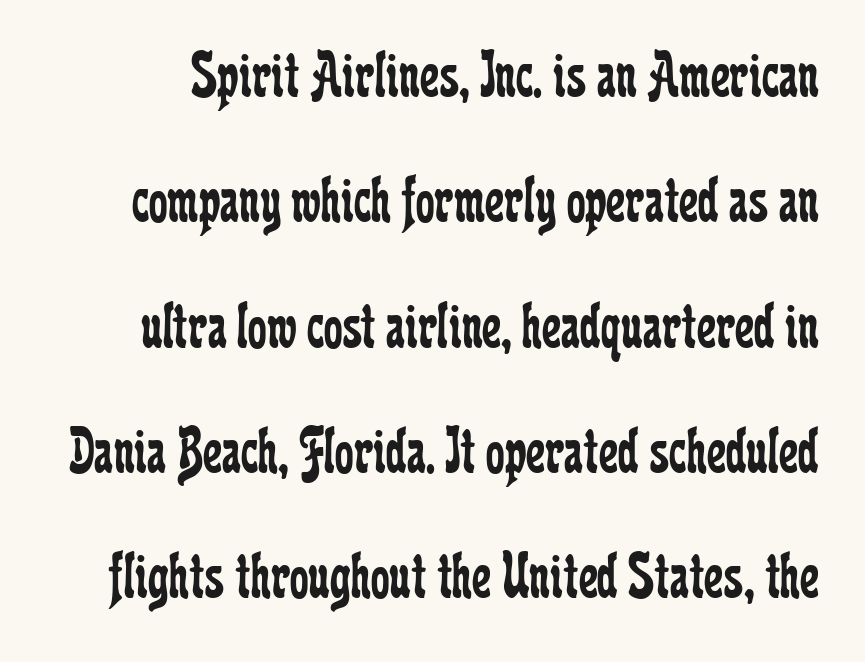
Q: Is the text bold? A: No.
Q: Is the text italic (slanted)? A: No, it is upright.
Q: Is the typeface a serif or a sans-serif typeface? A: Serif.
Q: Is the text underlined? A: No.
Q: Is the spacing between letters normal or unusually wide? A: Normal.
Q: Width (condensed, normal, or wide)? A: Condensed.
Q: Stroke contrast? A: Low.
Q: x-height? A: Medium.
Q: Monospaced? A: No.
